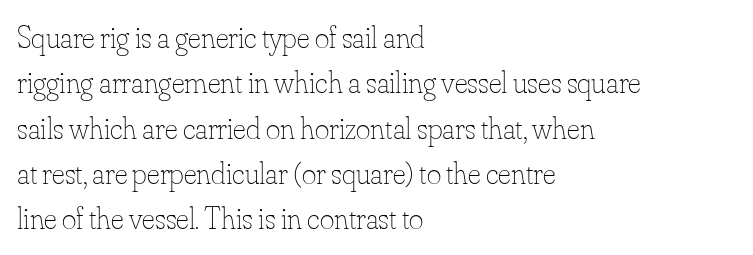
Q: Is the text bold? A: No.
Q: Is the text italic (slanted)? A: No, it is upright.
Q: Is the text underlined? A: No.
Q: How is the paragraph aligned? A: Left-aligned.
Q: Is the spacing between letters normal or unusually wide? A: Normal.
Q: Is the spacing between lines tight, normal or loose? A: Normal.
Q: Width (condensed, normal, or wide)? A: Normal.
Q: Stroke contrast? A: Low.
Q: x-height? A: Small.
Q: Monospaced? A: No.
